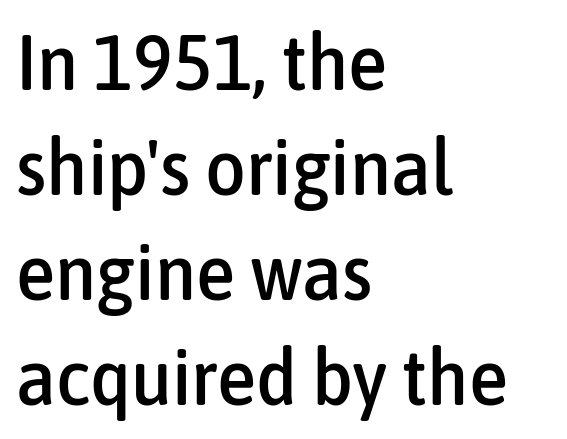
The image shows 79 px condensed sans-serif type, upright; set left-aligned, normal line spacing (1.33x), normal letter spacing, not underlined; low stroke contrast and a medium x-height.
